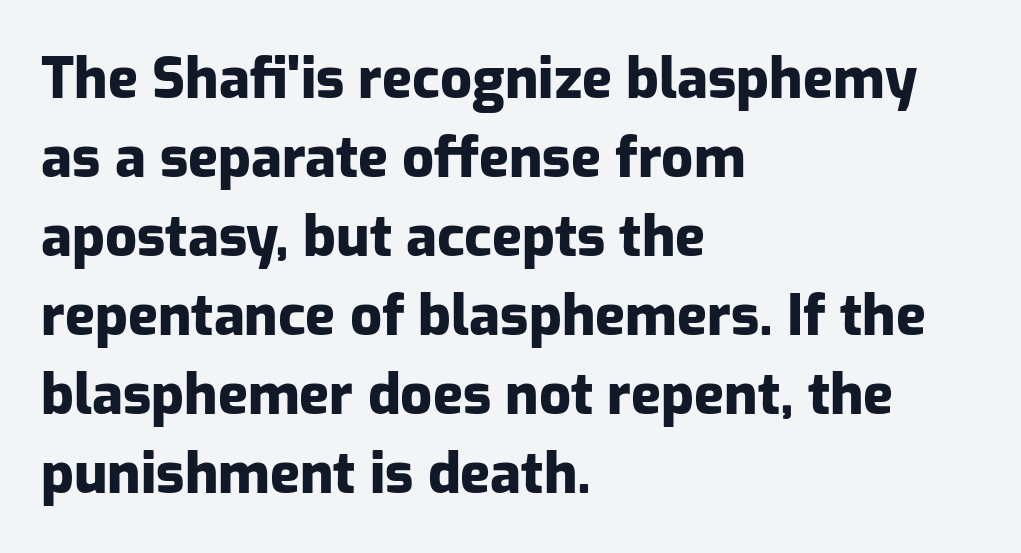
The image shows 56 px heavy sans-serif type, upright; set left-aligned, normal line spacing (1.41x), normal letter spacing, not underlined; low stroke contrast and a medium x-height.
